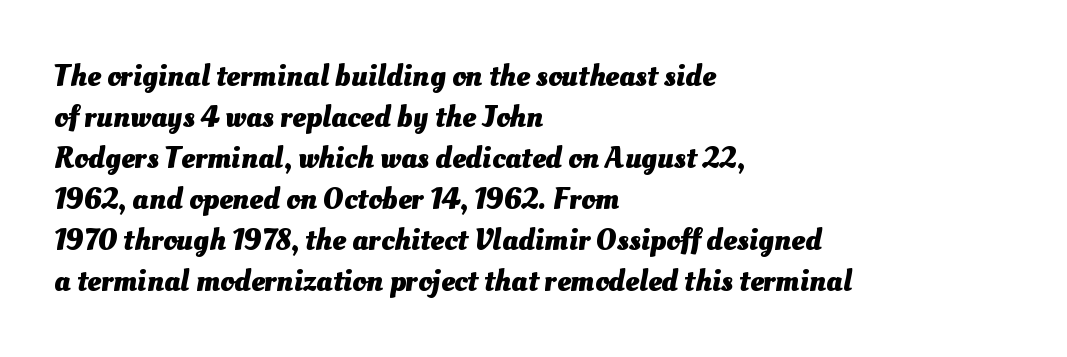
The rag falls on the right side of this text block. Proportional: the letters do not fall into vertical columns. A normal amount of white space separates one row of letters from the next. The specimen omits any rule beneath the text block's lines. There is no visible air inserted between adjacent glyphs. Thick stems and heavy bowls — unmistakably bold.
